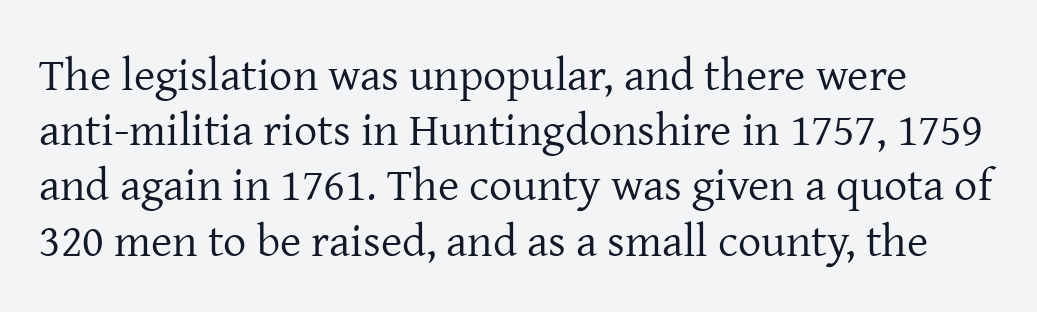
The image shows 46 px regular-weight serif type, upright; set line spacing 1.2x, normal letter spacing, not underlined; low stroke contrast and a medium x-height.
